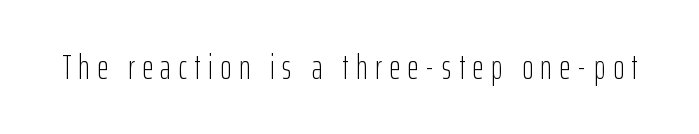
The image shows 34 px light, condensed sans-serif type, upright; set unusually wide letter spacing (+0.22 em), not underlined; low stroke contrast and a medium x-height.
